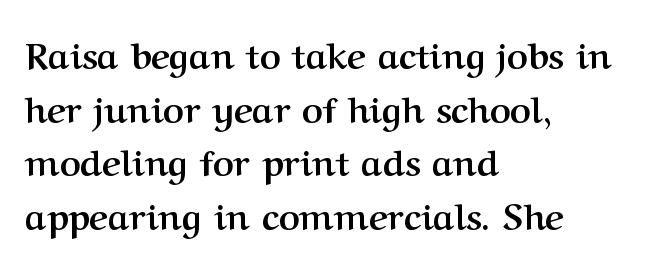
The image shows 36 px semibold serif type, upright; set left-aligned, normal line spacing (1.49x), normal letter spacing, not underlined; medium stroke contrast and a medium x-height.
